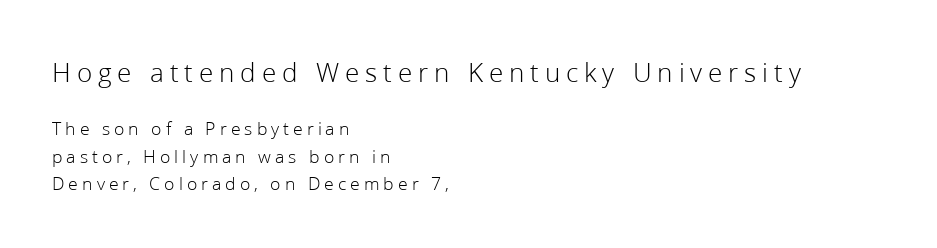
You get the large type first, then a drop to smaller type. Stems and bowls with no extra thickness — not bold. This rendering employs a face without finishing strokes, i.e., a sans-serif. Quick note: underline off.
